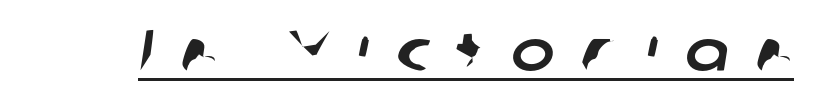
The image shows 58 px sans-serif type; set unusually wide letter spacing (+0.47 em), underlined; low stroke contrast and a medium x-height.
